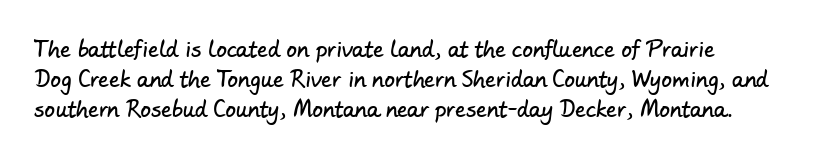
{"underline": "no", "align": "left", "line_spacing": "normal", "line_spacing_ratio": 1.43, "letter_spacing": "normal", "letter_spacing_em": 0.0, "glyph_px": 21}
